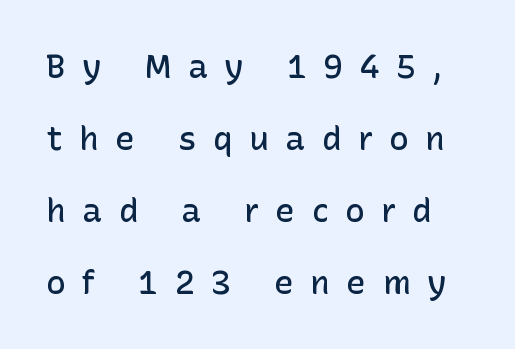
The image shows 33 px semibold sans-serif type, upright; set loose line spacing (2.18x), unusually wide letter spacing (+0.5 em), not underlined; low stroke contrast and a medium x-height.
